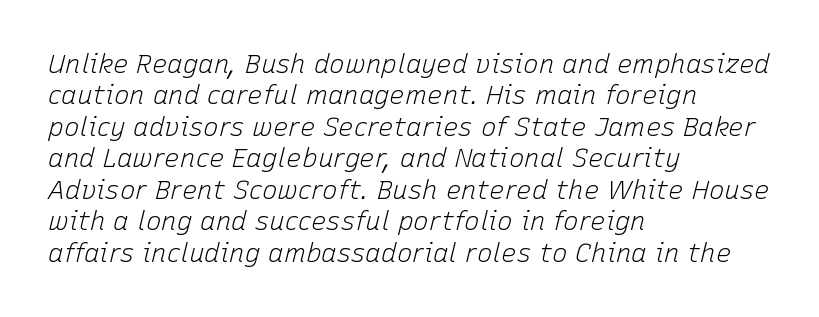
There is no visible air inserted between adjacent glyphs. Descender tails drop into unmarked territory. The strokes are not fattened; the text isn't bold. Which margin do the lines hug? The left one — the right edge is uneven. You can tell it's italic because the verticals aren't actually vertical.
